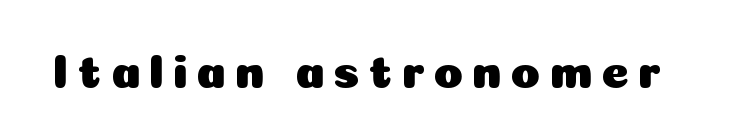
The image shows 48 px sans-serif type, upright; set not underlined; low stroke contrast and a medium x-height.
